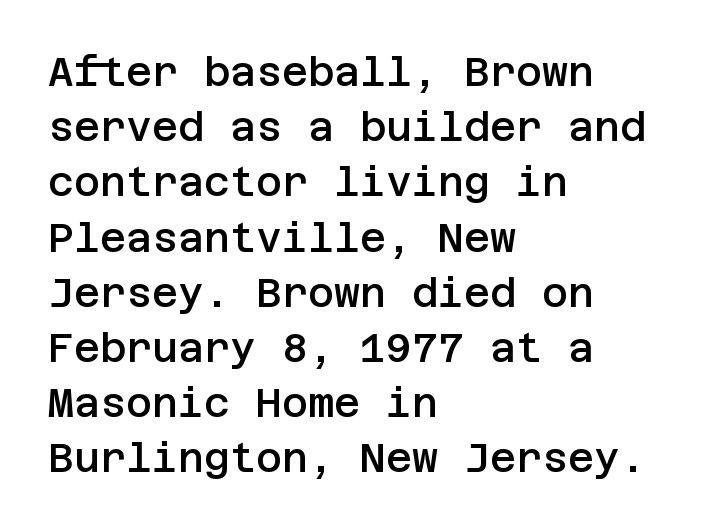
{"serif": "no", "italic": "no", "bold": "semi", "weight": "semibold", "width": "normal", "stroke_contrast": "low", "x_height": "large", "underline": "no", "align": "left", "line_spacing": "normal", "line_spacing_ratio": 1.38, "letter_spacing": "normal", "letter_spacing_em": 0.0, "glyph_px": 40}
